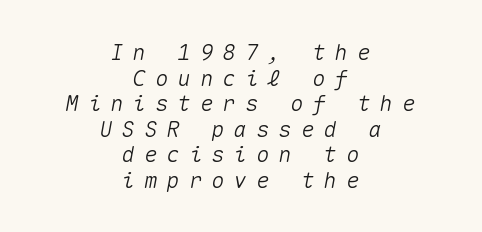
{"italic": "yes", "lean": "right", "slant_degrees": 10, "underline": "no", "align": "center", "line_spacing_ratio": 1.16, "letter_spacing": "wide", "letter_spacing_em": 0.42, "glyph_px": 22}
